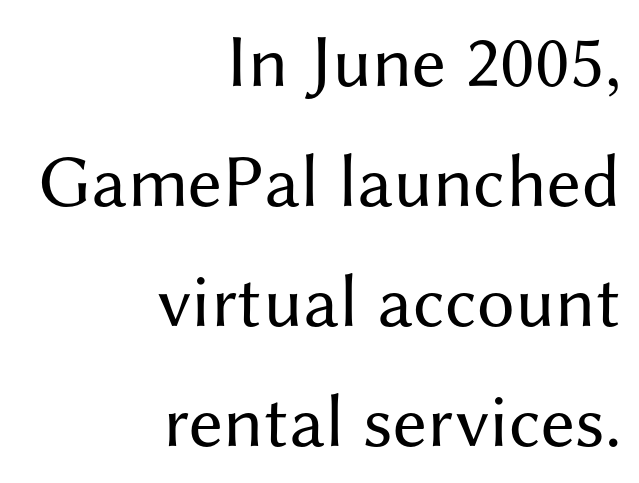
Q: Is the text bold? A: No.
Q: Is the text italic (slanted)? A: No, it is upright.
Q: Is the typeface a serif or a sans-serif typeface? A: Sans-serif.
Q: Is the text underlined? A: No.
Q: How is the paragraph aligned? A: Right-aligned.
Q: Is the spacing between letters normal or unusually wide? A: Normal.
Q: Is the spacing between lines tight, normal or loose? A: Normal.
Q: Width (condensed, normal, or wide)? A: Normal.
Q: Stroke contrast? A: Medium.
Q: x-height? A: Medium.
Q: Monospaced? A: No.
